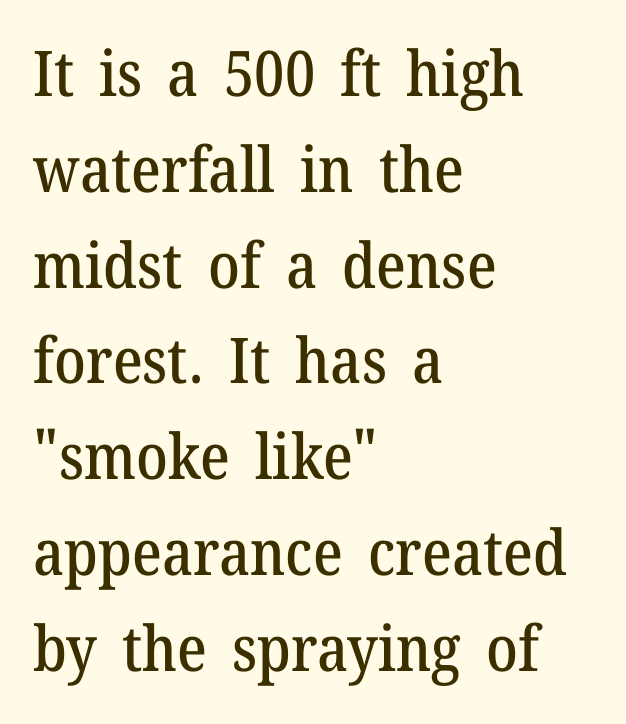
The image shows 63 px serif type, upright; set left-aligned, normal line spacing (1.52x), normal letter spacing, not underlined; medium stroke contrast and a medium x-height.
